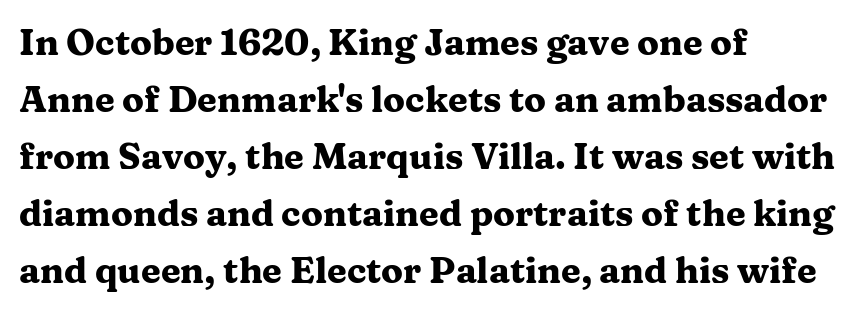
{"serif": "yes", "italic": "no", "bold": "yes", "weight": "heavy", "width": "wide", "stroke_contrast": "medium", "x_height": "medium", "monospaced": "no", "underline": "no", "align": "left", "line_spacing": "normal", "line_spacing_ratio": 1.58, "letter_spacing": "normal", "letter_spacing_em": 0.0, "glyph_px": 36}
